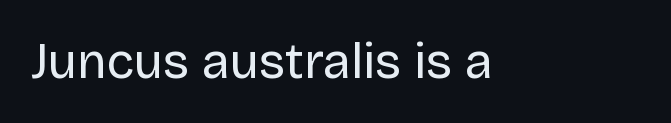
The image shows 50 px regular-weight sans-serif type, upright; set normal letter spacing, not underlined; low stroke contrast and a large x-height.
